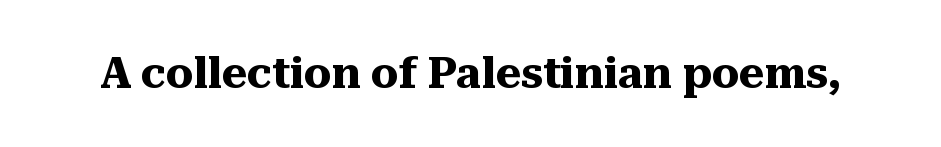
Check under the words: just untouched page. The typography opts for an upright posture over an oblique one. How heavy is the stroke? Heavy — this is a bold. The type is set solid horizontally, with unmodified tracking. The rendering shows small feet on the letterforms — a serif design. Note the varied advance widths — an 'i' is clearly narrower than an 'm'.
